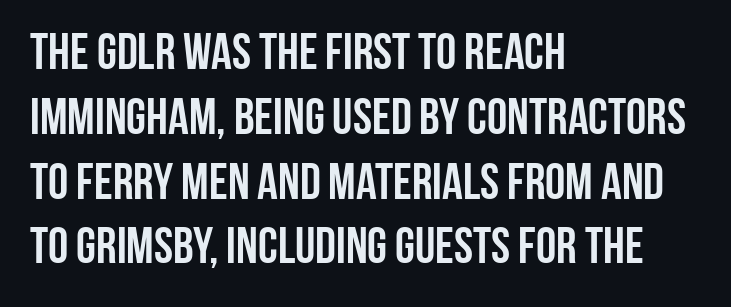
Here the designer chose a conventional face with non-uniform glyph widths. Nothing sits at the stroke ends, so this counts as sans-serif. Here the glyphs are tracked normally, forming tight word shapes. Horizontally, the lines are justified to the leading edge only. Plain, unruled lines of type.
